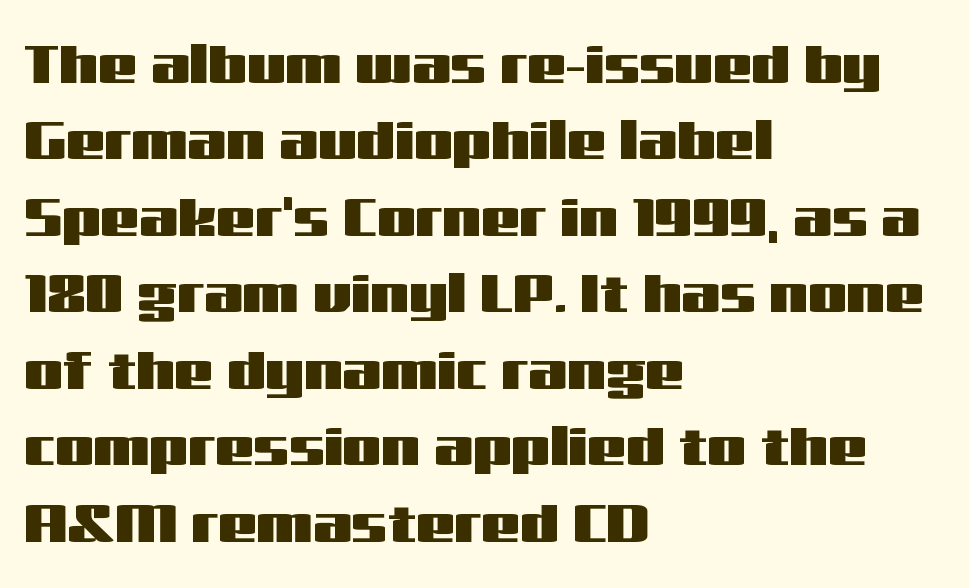
Character widths vary here, with narrow letters taking less room than wide ones. Inter-character spacing is left at the font's built-in metrics. Characters remain perfectly vertical along every line. The paragraph has a hard left edge and a soft right edge.
